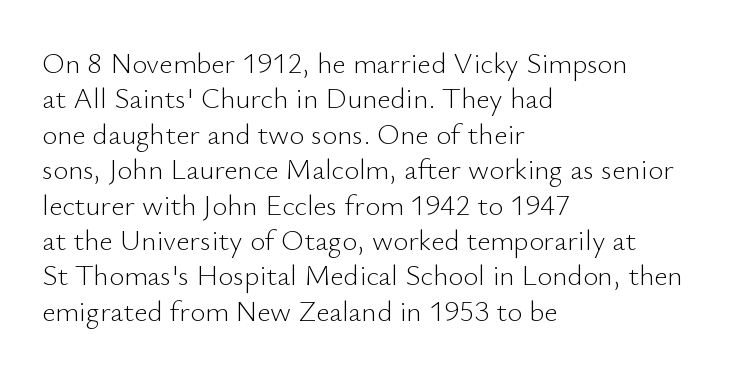
Q: Is the text bold? A: No.
Q: Is the text italic (slanted)? A: No, it is upright.
Q: Is the typeface a serif or a sans-serif typeface? A: Sans-serif.
Q: Is the text underlined? A: No.
Q: How is the paragraph aligned? A: Left-aligned.
Q: Is the spacing between letters normal or unusually wide? A: Normal.
Q: Width (condensed, normal, or wide)? A: Normal.
Q: Stroke contrast? A: Low.
Q: x-height? A: Small.
Q: Monospaced? A: No.
